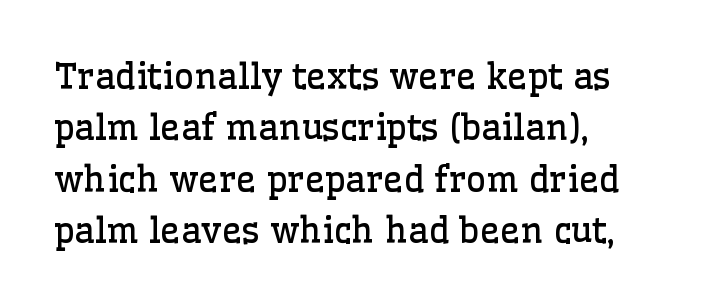
{"serif": "yes", "italic": "no", "bold": "no", "weight": "regular", "width": "normal", "stroke_contrast": "low", "x_height": "medium", "monospaced": "no", "underline": "no", "align": "left", "line_spacing": "normal", "line_spacing_ratio": 1.47, "letter_spacing": "normal", "letter_spacing_em": 0.0, "glyph_px": 35}
